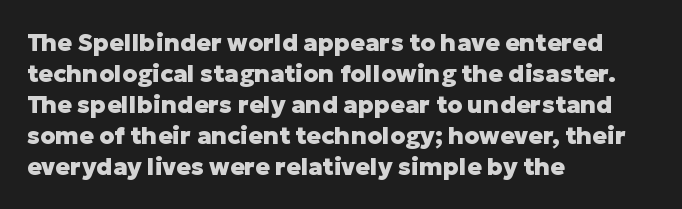
Q: Is the text bold? A: Yes.
Q: Is the text italic (slanted)? A: No, it is upright.
Q: Is the text underlined? A: No.
Q: How is the paragraph aligned? A: Left-aligned.
Q: Is the spacing between letters normal or unusually wide? A: Normal.
Q: Is the spacing between lines tight, normal or loose? A: Normal.
